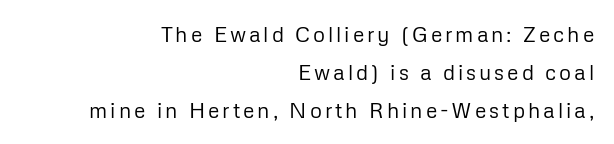
Q: Is the text bold? A: No.
Q: Is the text italic (slanted)? A: No, it is upright.
Q: Is the text underlined? A: No.
Q: How is the paragraph aligned? A: Right-aligned.
